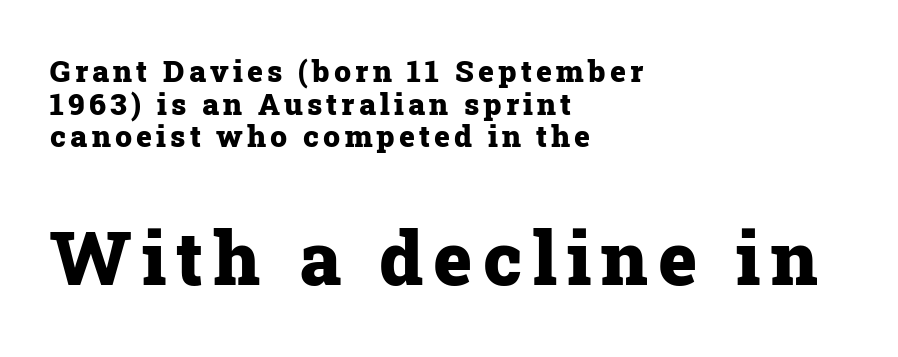
The image shows 74 px heavy serif type, upright; set left-aligned, tight line spacing (1.09x), not underlined; the second (bottom) block is 2.47x larger; low stroke contrast and a medium x-height.
